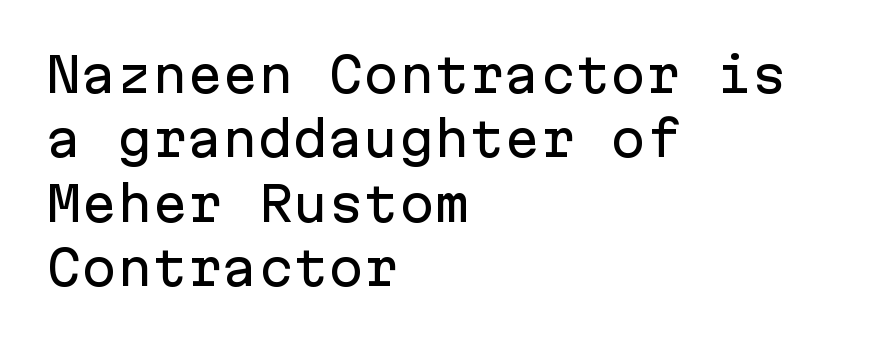
Examine the stroke ends and you'll find no serifs. Spacing between characters is what you'd get straight out of the box. The line-height multiplier appears to be the usual default. Check the space under the baseline: it is left empty. The font's upright variant was chosen for this text. Horizontal alignment here is leftward, the default for most running prose.
